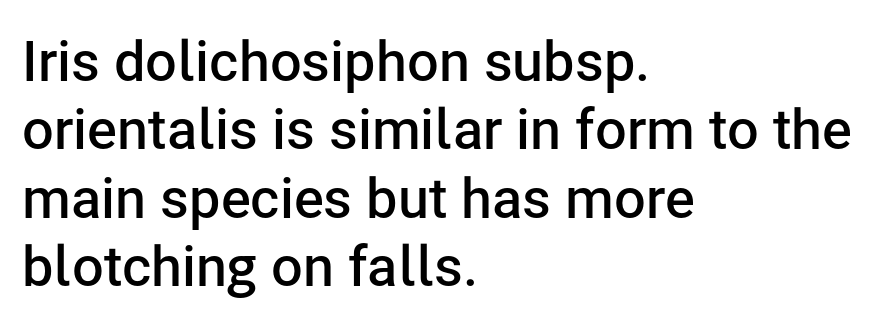
The image shows 56 px semibold sans-serif type, upright; set left-aligned, line spacing 1.22x, normal letter spacing, not underlined; low stroke contrast and a medium x-height.
